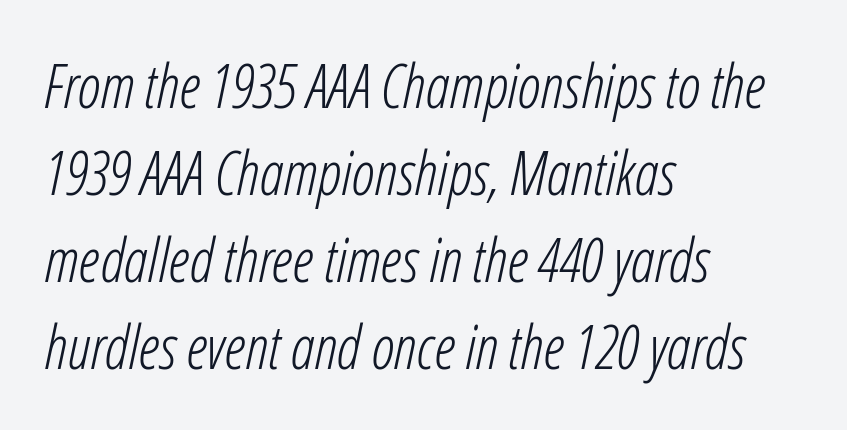
Note the varied advance widths — an 'i' is clearly narrower than an 'm'. You can tell it's italic because the verticals aren't actually vertical. A light-to-regular cut is what we see here. The glyphs are unaccompanied by any horizontal stroke below them. Compared with a centered layout, this one pins lines to the left instead. Is the letter spacing exaggerated? No — it looks like the ordinary default.
